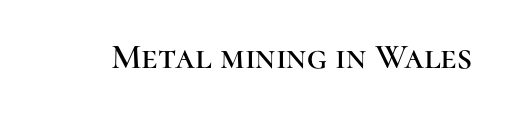
Q: Is the text italic (slanted)? A: No, it is upright.
Q: Is the typeface a serif or a sans-serif typeface? A: Serif.
Q: Is the text underlined? A: No.
Q: Is the spacing between letters normal or unusually wide? A: Normal.
Q: Width (condensed, normal, or wide)? A: Normal.
Q: Stroke contrast? A: High.
Q: x-height? A: Medium.
Q: Monospaced? A: No.
